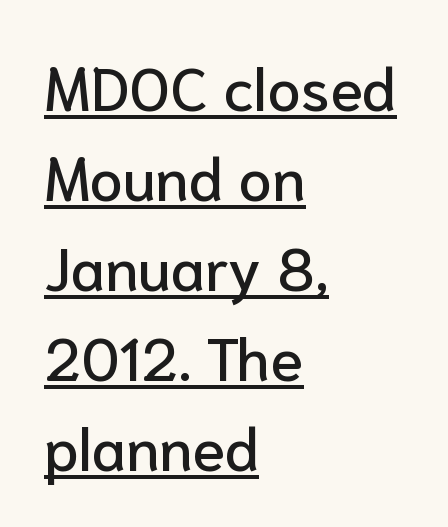
There is no visible air inserted between adjacent glyphs. A typesetter would mark this as roman, not italic. A continuous stroke trails under the words, as in a hyperlink. A typesetter would call this proportional, since set widths differ per character. Whoever set this chose a conventional vertical rhythm.
